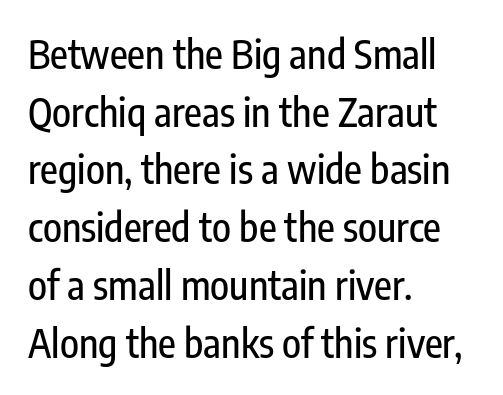
{"serif": "no", "italic": "no", "width": "condensed", "stroke_contrast": "low", "x_height": "medium", "monospaced": "no", "underline": "no", "align": "left", "line_spacing": "normal", "line_spacing_ratio": 1.48, "letter_spacing": "normal", "letter_spacing_em": 0.0, "glyph_px": 39}
